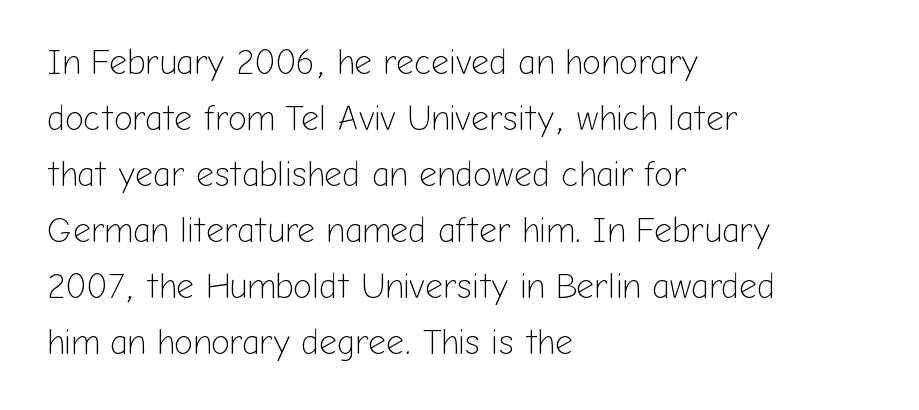
Q: Is the text bold? A: No.
Q: Is the text italic (slanted)? A: No, it is upright.
Q: Is the typeface a serif or a sans-serif typeface? A: Sans-serif.
Q: Is the text underlined? A: No.
Q: How is the paragraph aligned? A: Left-aligned.
Q: Is the spacing between letters normal or unusually wide? A: Normal.
Q: Is the spacing between lines tight, normal or loose? A: Normal.
Q: Width (condensed, normal, or wide)? A: Normal.
Q: Stroke contrast? A: Low.
Q: x-height? A: Medium.
Q: Monospaced? A: No.
